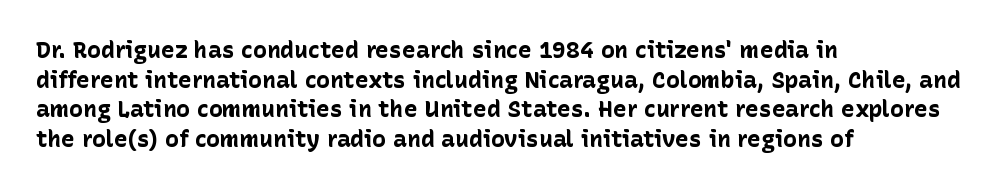
Q: Is the text bold? A: Yes.
Q: Is the text italic (slanted)? A: No, it is upright.
Q: Is the text underlined? A: No.
Q: How is the paragraph aligned? A: Left-aligned.
Q: Is the spacing between letters normal or unusually wide? A: Normal.
Q: Is the spacing between lines tight, normal or loose? A: Normal.
